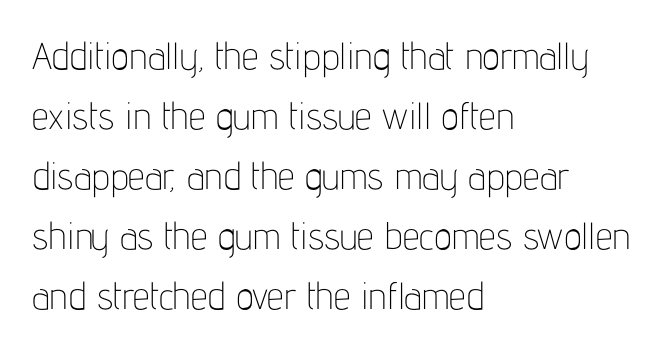
{"serif": "no", "italic": "no", "bold": "no", "weight": "thin", "width": "condensed", "stroke_contrast": "low", "x_height": "medium", "monospaced": "no", "underline": "no", "align": "left", "line_spacing": "normal", "line_spacing_ratio": 1.58, "letter_spacing": "normal", "letter_spacing_em": 0.0, "glyph_px": 38}
